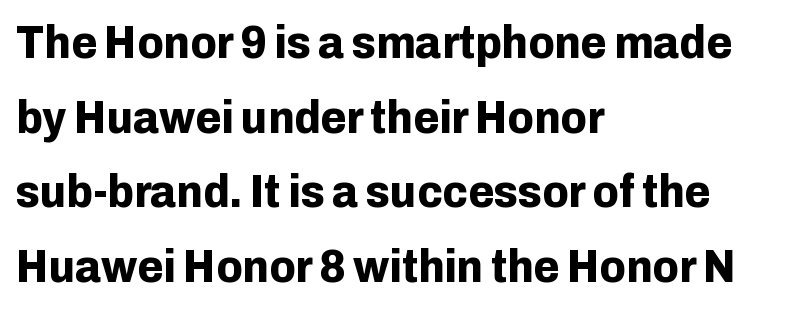
{"serif": "no", "italic": "no", "bold": "yes", "weight": "bold", "width": "normal", "stroke_contrast": "low", "x_height": "medium", "monospaced": "no", "underline": "no", "align": "left", "line_spacing": "normal", "line_spacing_ratio": 1.59, "letter_spacing": "normal", "letter_spacing_em": 0.0, "glyph_px": 47}
